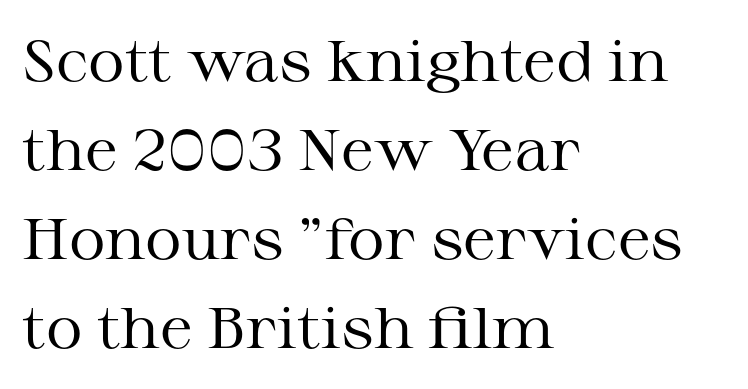
These lines are set flush left with a ragged right edge. The face looks like a standard text weight, possibly lighter. Every stem runs plumb, perpendicular to the baseline. Beneath every word, the page is bare.
